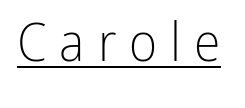
The face used here is proportionally spaced, like ordinary book or web type. Quick note: not italic, upright. Is the letter spacing exaggerated? Yes — the characters are pushed far apart. A quiet, ordinary-to-light weight characterises the typeface. Like a heading marked for emphasis, these lines bear an underscore. Note: no serifs on the glyphs.
